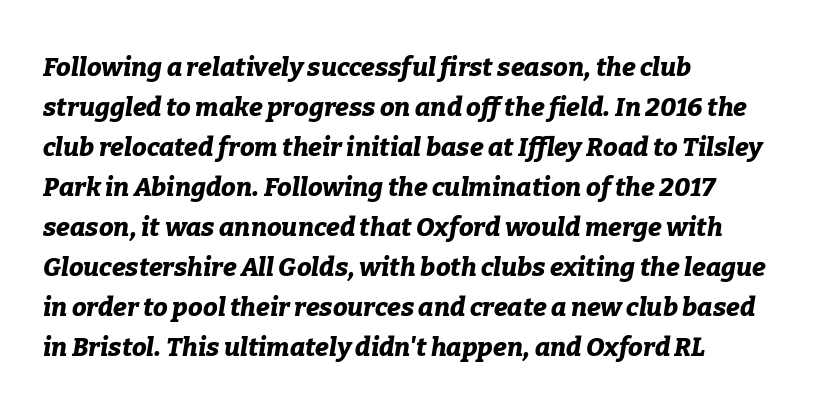
Q: Is the text bold? A: Yes.
Q: Is the text italic (slanted)? A: Yes, it leans right by about 9 degrees.
Q: Is the text underlined? A: No.
Q: How is the paragraph aligned? A: Left-aligned.
Q: Is the spacing between letters normal or unusually wide? A: Normal.
Q: Is the spacing between lines tight, normal or loose? A: Normal.
